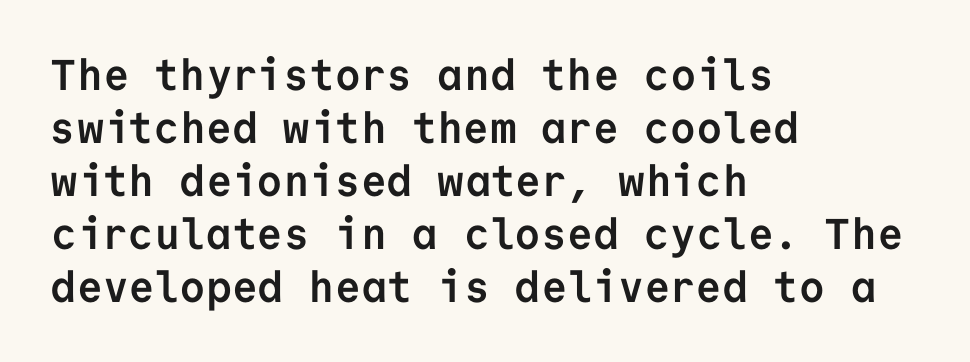
Typographic density is high because the face is bold. Tracking value appears to be zero — textbook default spacing. The rendering uses typewriter-style spacing with identical character cells. Style check: upright.
